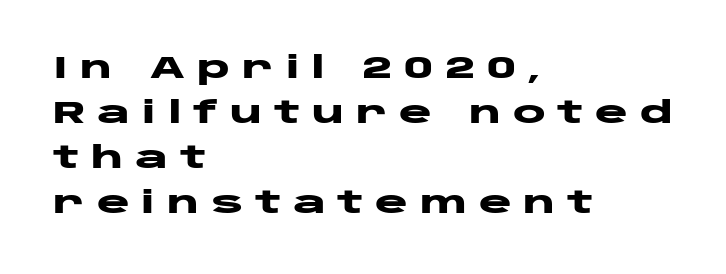
Q: Is the text bold? A: Yes.
Q: Is the text italic (slanted)? A: No, it is upright.
Q: Is the typeface a serif or a sans-serif typeface? A: Sans-serif.
Q: Is the text underlined? A: No.
Q: How is the paragraph aligned? A: Left-aligned.
Q: Is the spacing between letters normal or unusually wide? A: Unusually wide.
Q: Is the spacing between lines tight, normal or loose? A: Normal.
Q: Width (condensed, normal, or wide)? A: Wide.
Q: Stroke contrast? A: Low.
Q: x-height? A: Large.
Q: Monospaced? A: No.
